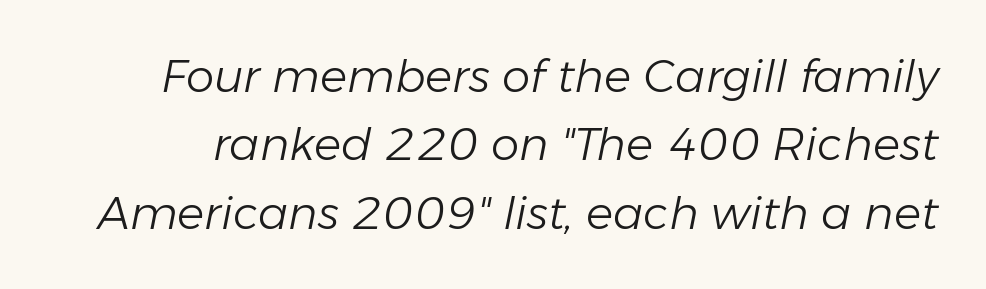
Heft: none added — not bold. Slanted lettering throughout. The specimen omits any rule beneath the text block's lines. Looks like regular typesetting: each glyph gets only the width it needs. Quick note: interline space is typical. Honestly, the letter spacing is just normal — you wouldn't notice it.
